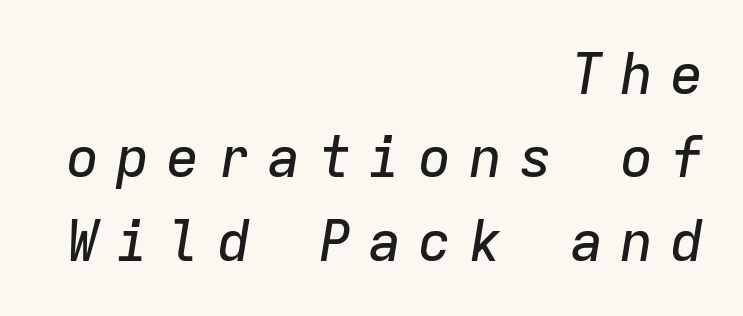
Words float on clear page, feet unadorned. The rendering uses a moderate line-height, typical for paragraphs. The paragraph has a hard right edge and a soft left edge. The whole block is typeset with a tilt. Do the characters align in a grid? Yes, the font is monospaced.
